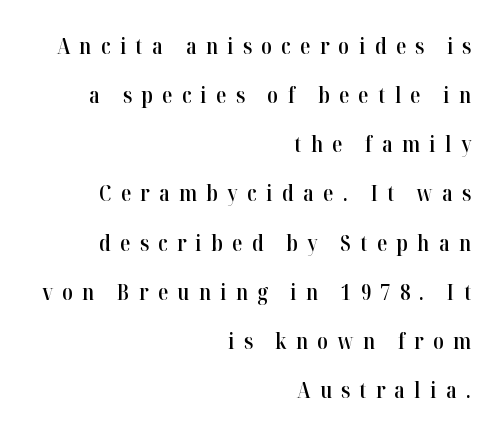
Compared with an ordinary text face, these strokes are moderately heavier — a semibold. The tracking jumps out immediately: characters are airy and widely separated. Has an underline been added? It has not. Posture: straight, roman, zero tilt. The lines are quadded right.
